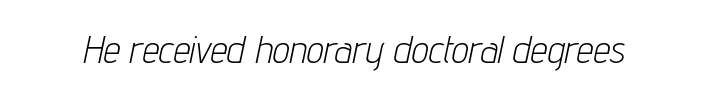
No extra ink here — the face is not bold. Looks like regular typesetting: each glyph gets only the width it needs. Look at the tracking — it's just the regular setting, nothing added. Nobody drew a line under any word here.
